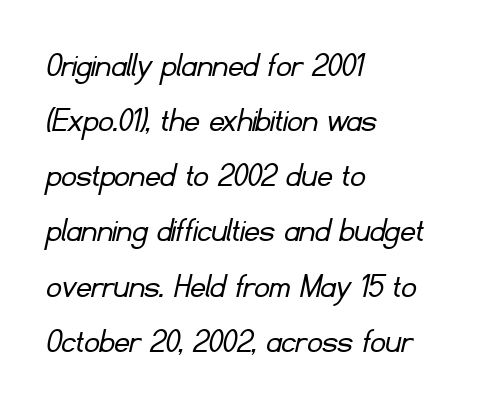
{"serif": "no", "bold": "no", "weight": "light", "width": "normal", "stroke_contrast": "low", "x_height": "small", "monospaced": "no", "underline": "no", "align": "left", "line_spacing": "normal", "line_spacing_ratio": 1.49, "letter_spacing": "normal", "letter_spacing_em": 0.0, "glyph_px": 37}
